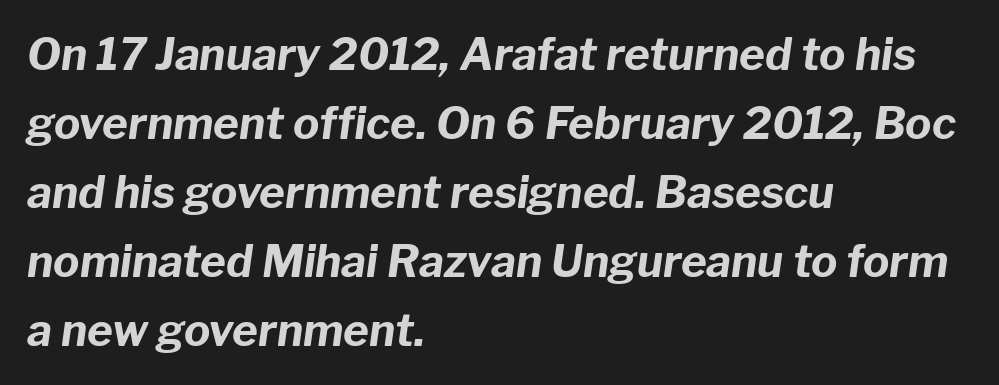
Q: Is the text bold? A: Yes.
Q: Is the text italic (slanted)? A: Yes, it leans right by about 8 degrees.
Q: Is the text underlined? A: No.
Q: How is the paragraph aligned? A: Left-aligned.
Q: Is the spacing between letters normal or unusually wide? A: Normal.
Q: Is the spacing between lines tight, normal or loose? A: Normal.
Q: Width (condensed, normal, or wide)? A: Normal.
Q: Stroke contrast? A: Low.
Q: x-height? A: Medium.
Q: Monospaced? A: No.
